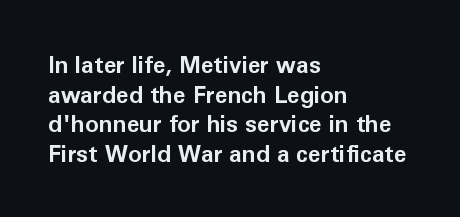
The image shows 23 px bold type, upright; set left-aligned, normal line spacing (1.29x), normal letter spacing, not underlined.
